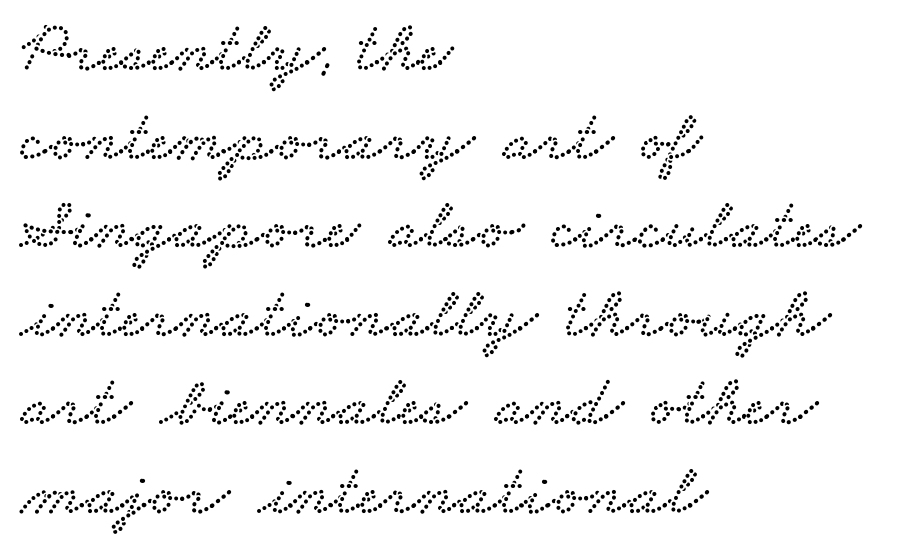
What kind of face is this? One with serifs. Horizontally, the lines are justified to the leading edge only. This sample has the flowing, uneven cadence of proportional lettering. Characters follow at the spacing the type designer built in. Plain, unruled lines of type.
